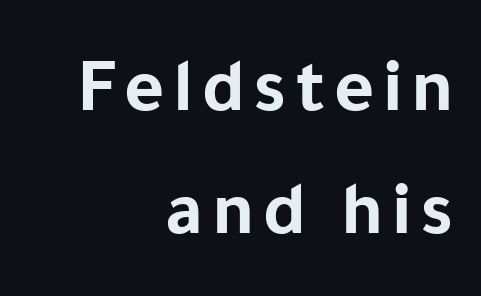
The space beneath each line is pristine and unruled. Leftover space on each line is placed entirely before the opening word. Looks like regular typesetting: each glyph gets only the width it needs. The rows are spaced the way most documents space them. This sample uses an upright cut, with every glyph sitting square on the baseline.
